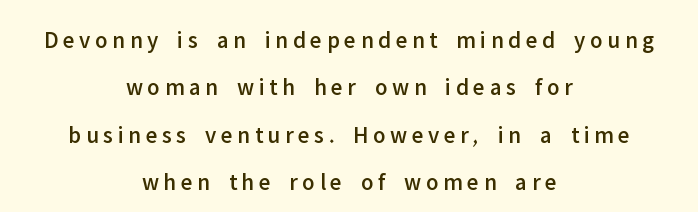
The paragraph has two soft edges and a firm central axis. It's the straight-up-and-down kind of type. The glyphs are unaccompanied by any horizontal stroke below them. Notice the wide empty band between every row — that's loose leading.
